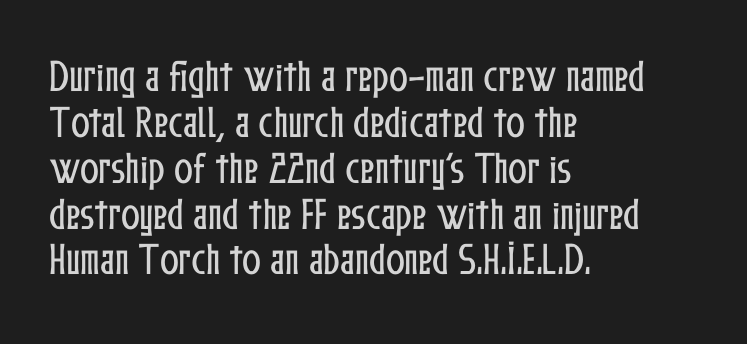
{"italic": "no", "width": "condensed", "stroke_contrast": "low", "x_height": "medium", "monospaced": "no", "underline": "no", "align": "left", "line_spacing": "normal", "line_spacing_ratio": 1.31, "letter_spacing": "normal", "letter_spacing_em": 0.0, "glyph_px": 35}
